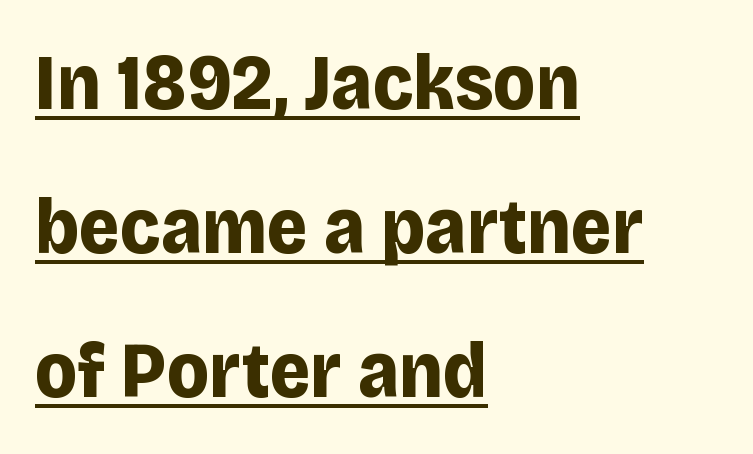
Q: Is the text bold? A: Yes.
Q: Is the text italic (slanted)? A: No, it is upright.
Q: Is the typeface a serif or a sans-serif typeface? A: Sans-serif.
Q: Is the text underlined? A: Yes.
Q: How is the paragraph aligned? A: Left-aligned.
Q: Is the spacing between letters normal or unusually wide? A: Normal.
Q: Width (condensed, normal, or wide)? A: Normal.
Q: Stroke contrast? A: Low.
Q: x-height? A: Large.
Q: Monospaced? A: No.
